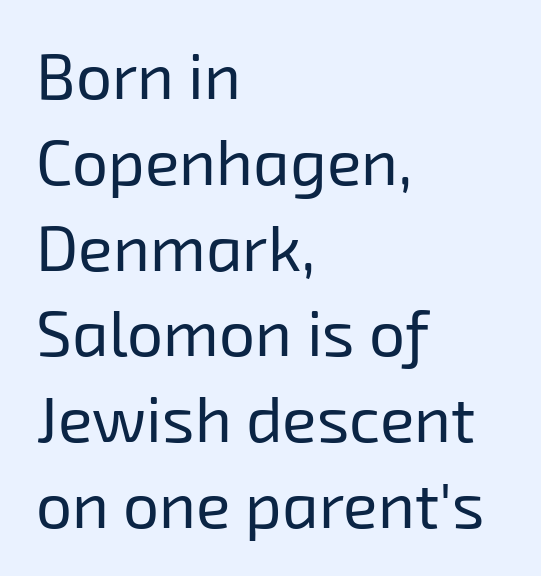
Decoration check: the copy has no underline. The line-height multiplier appears to be the usual default. You can tell from the bare stems that sans-serif type was used. Looks like regular typesetting: each glyph gets only the width it needs. The typesetting does not lean heavy: it is not bold.
